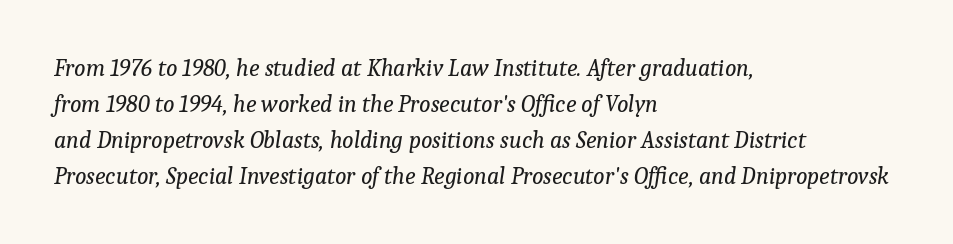
Q: Is the text bold? A: No.
Q: Is the text italic (slanted)? A: Yes, it leans right by about 9 degrees.
Q: Is the text underlined? A: No.
Q: How is the paragraph aligned? A: Left-aligned.
Q: Is the spacing between letters normal or unusually wide? A: Normal.
Q: Is the spacing between lines tight, normal or loose? A: Normal.
